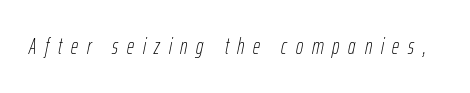
The typesetting does not lean heavy: it is not bold. Tracking value appears strongly positive — letters spread wide. The specimen omits any rule beneath the text block's lines. This sample uses an oblique cut, with every glyph tilted off the vertical.
